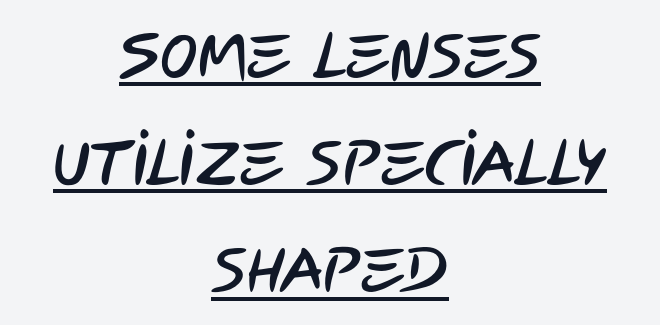
{"serif": "no", "width": "condensed", "stroke_contrast": "low", "x_height": "large", "monospaced": "no", "underline": "yes", "align": "center", "line_spacing": "normal", "line_spacing_ratio": 1.7, "letter_spacing": "normal", "letter_spacing_em": 0.0, "glyph_px": 63}
